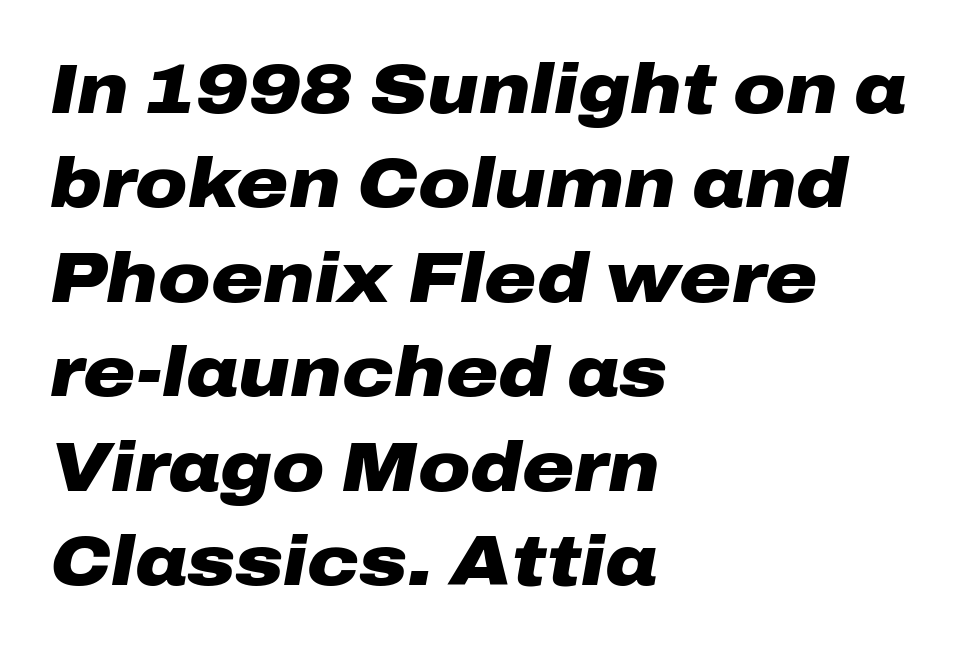
The image shows 71 px heavy, wide type, italic (leaning right); set left-aligned, normal line spacing (1.33x), normal letter spacing, not underlined; low stroke contrast and a medium x-height.
